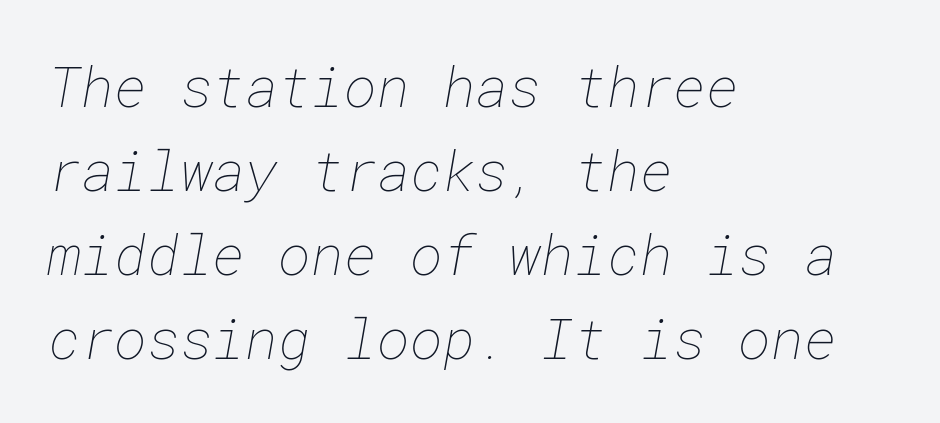
The image shows 56 px thin type; set left-aligned, normal line spacing (1.5x), normal letter spacing, not underlined; low stroke contrast and a medium x-height.
